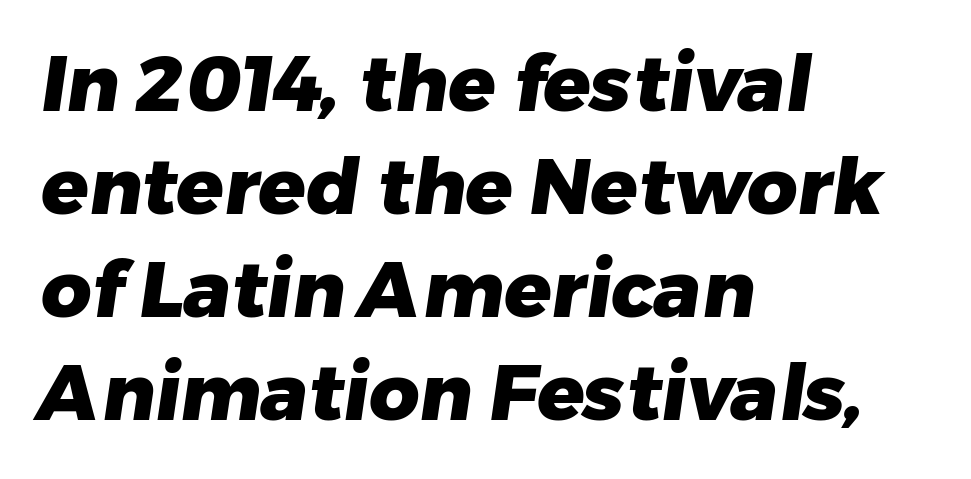
The image shows 78 px heavy sans-serif type; set left-aligned, normal line spacing (1.32x), normal letter spacing, not underlined; low stroke contrast and a medium x-height.
